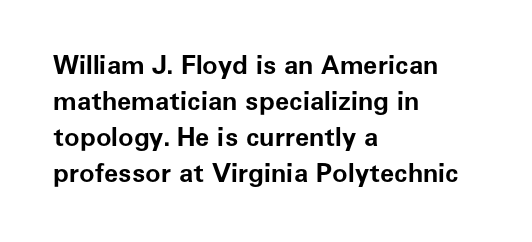
{"italic": "no", "bold": "yes", "underline": "no", "align": "left", "line_spacing": "normal", "line_spacing_ratio": 1.39, "letter_spacing": "normal", "letter_spacing_em": 0.0, "glyph_px": 26}
